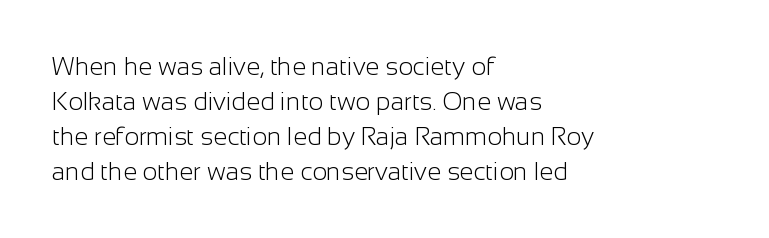
{"italic": "no", "bold": "no", "underline": "no", "align": "left", "line_spacing": "normal", "line_spacing_ratio": 1.4, "letter_spacing": "normal", "letter_spacing_em": 0.0, "glyph_px": 25}
